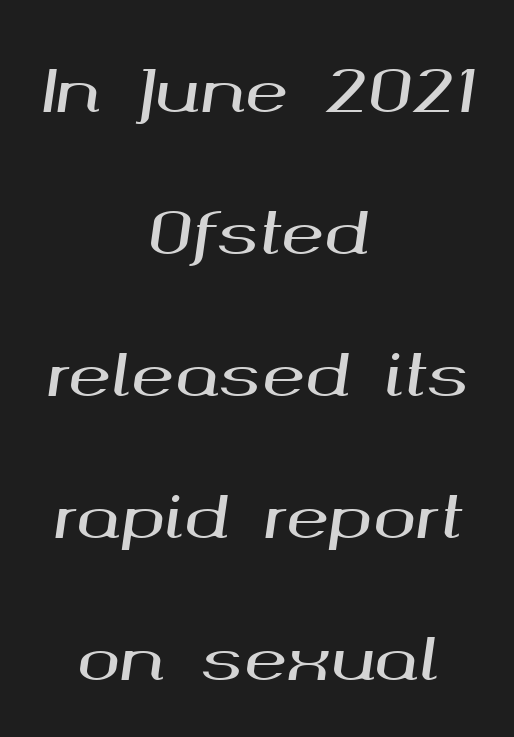
{"italic": "yes", "lean": "right", "slant_degrees": 8, "width": "wide", "stroke_contrast": "medium", "x_height": "medium", "monospaced": "no", "underline": "no", "align": "center", "line_spacing": "loose", "line_spacing_ratio": 2.45, "letter_spacing": "normal", "letter_spacing_em": 0.0, "glyph_px": 58}
